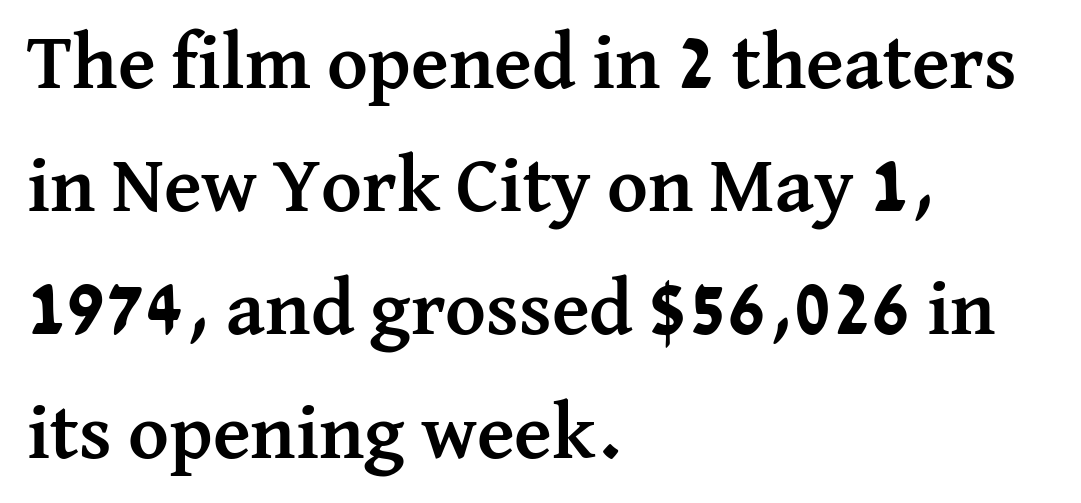
The image shows 78 px semibold serif type, upright; set left-aligned, normal line spacing (1.58x), normal letter spacing, not underlined; medium stroke contrast and a medium x-height.
